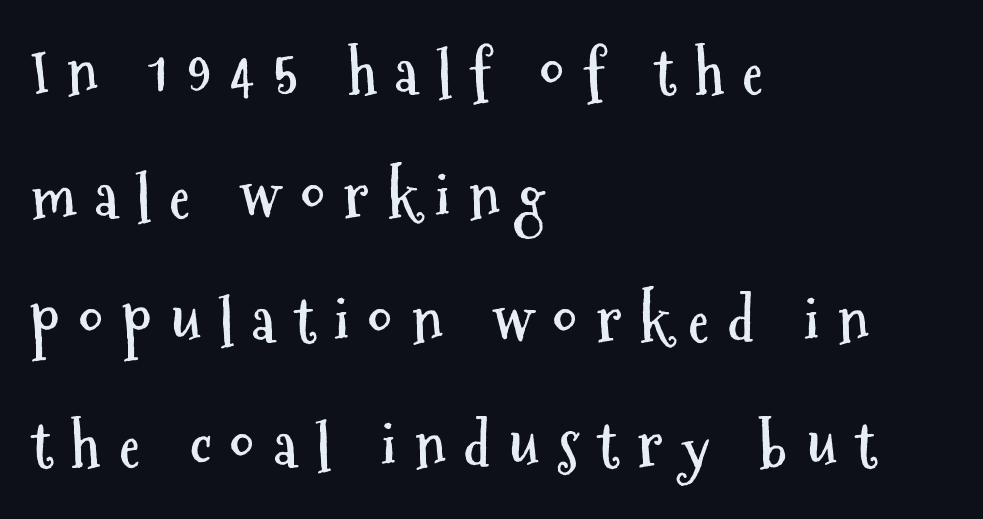
The paragraph shown leans on its left margin. Note the varied advance widths — an 'i' is clearly narrower than an 'm'. The face used here is rendered with a markedly widened letterfit. Italic: no, the glyphs are upright roman.
